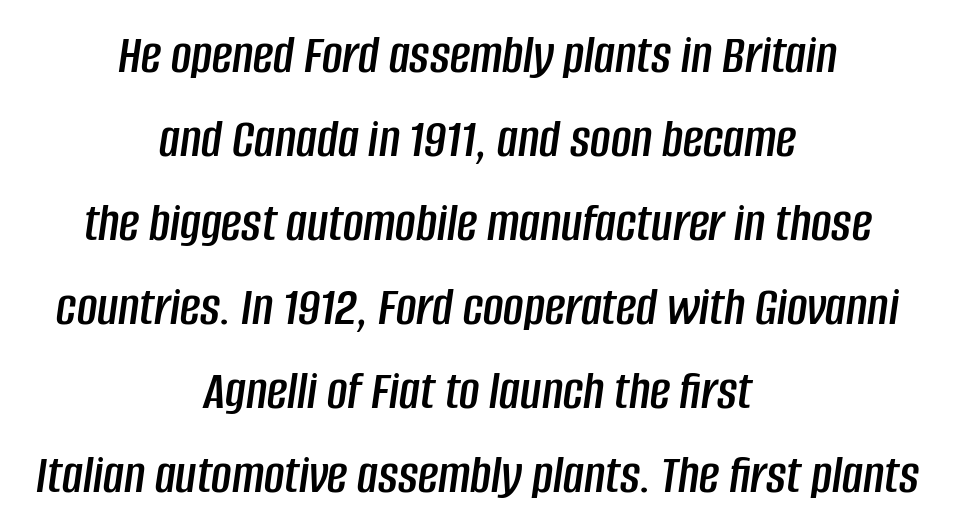
The image shows 56 px condensed type, italic (leaning right); set centered, normal line spacing (1.5x), normal letter spacing, not underlined; low stroke contrast and a large x-height.
